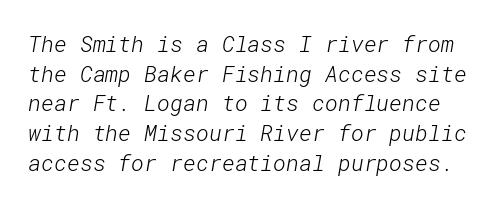
Q: Is the text bold? A: No.
Q: Is the text underlined? A: No.
Q: Is the spacing between letters normal or unusually wide? A: Normal.
Q: Is the spacing between lines tight, normal or loose? A: Normal.
